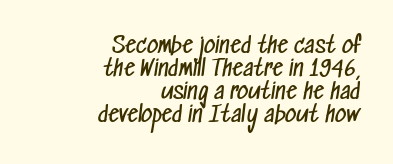
The image shows 22 px text type; set right-aligned, tight line spacing (1.05x), normal letter spacing, not underlined.
